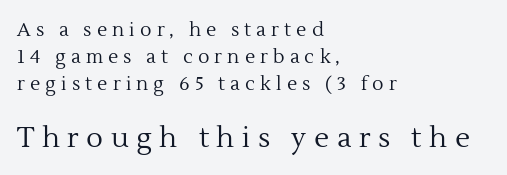
The image shows 28 px regular-weight serif type, upright; set left-aligned, normal line spacing (1.42x), unusually wide letter spacing (+0.27 em), not underlined; the second (bottom) block is 1.47x larger; a medium x-height.
